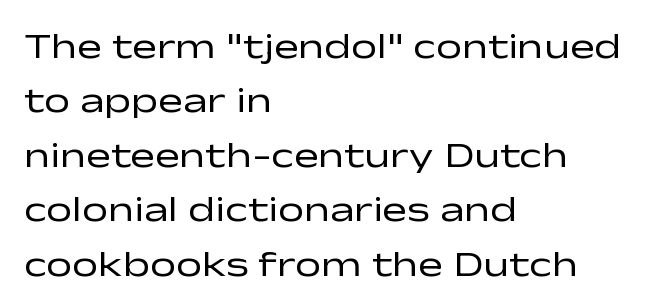
All the whitespace from short lines collects on the right. On a weight scale, this lands at 450 or below. Quick note: interline space is typical. Standard letterfit; no display-style spreading of the glyphs.
